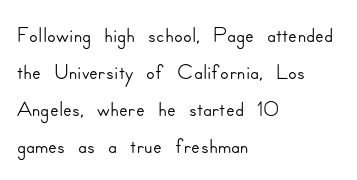
The image shows 32 px sans-serif type, upright; set left-aligned, line spacing 1.16x, normal letter spacing, not underlined; low stroke contrast and a small x-height.
